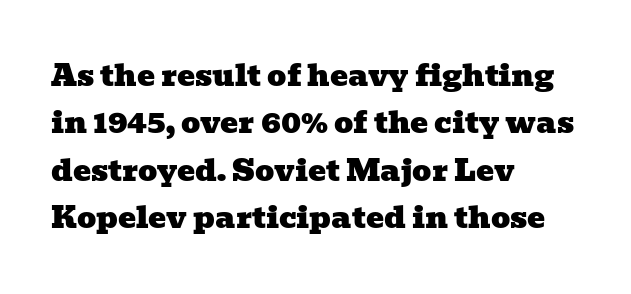
The image shows 30 px wide serif type; set left-aligned, normal line spacing (1.58x), normal letter spacing, not underlined; low stroke contrast and a medium x-height.
